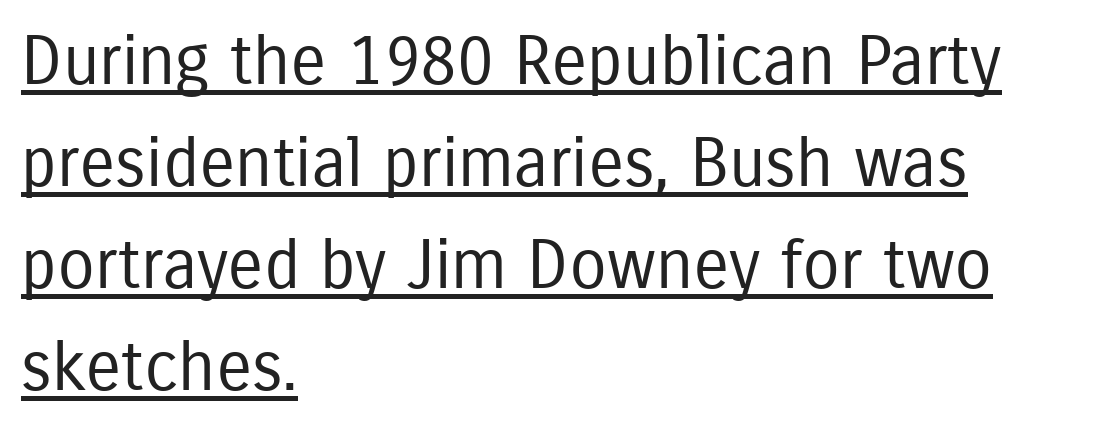
{"serif": "no", "italic": "no", "bold": "no", "weight": "regular", "width": "condensed", "stroke_contrast": "low", "x_height": "medium", "monospaced": "no", "underline": "yes", "align": "left", "line_spacing": "normal", "line_spacing_ratio": 1.5, "letter_spacing": "normal", "letter_spacing_em": 0.0, "glyph_px": 68}
